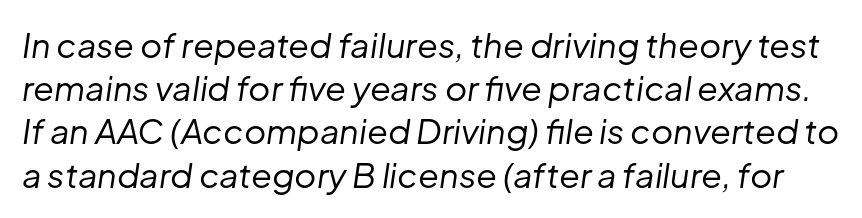
Q: Is the text bold? A: No.
Q: Is the text italic (slanted)? A: Yes, it leans right by about 8 degrees.
Q: Is the text underlined? A: No.
Q: Is the spacing between letters normal or unusually wide? A: Normal.
Q: Is the spacing between lines tight, normal or loose? A: Normal.
Q: Width (condensed, normal, or wide)? A: Normal.
Q: Stroke contrast? A: Low.
Q: x-height? A: Medium.
Q: Monospaced? A: No.
